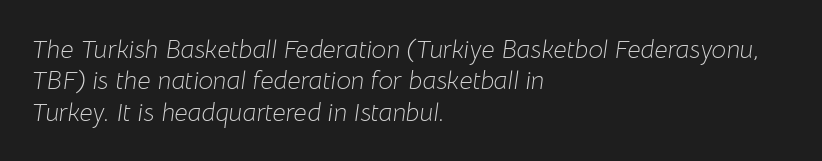
Q: Is the text bold? A: No.
Q: Is the text italic (slanted)? A: Yes, it leans right by about 8 degrees.
Q: Is the text underlined? A: No.
Q: How is the paragraph aligned? A: Left-aligned.
Q: Is the spacing between letters normal or unusually wide? A: Normal.
